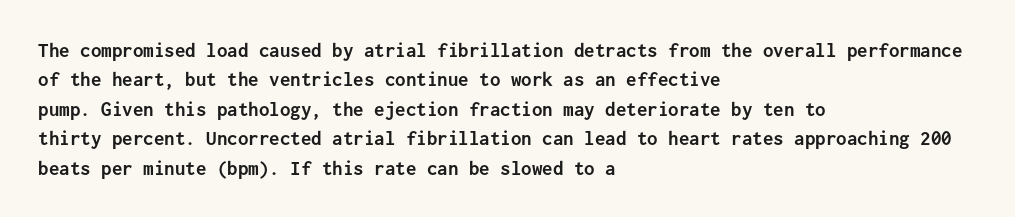
{"italic": "no", "bold": "yes", "underline": "no", "align": "left", "line_spacing": "normal", "line_spacing_ratio": 1.4, "letter_spacing": "normal", "letter_spacing_em": 0.0, "glyph_px": 21}
